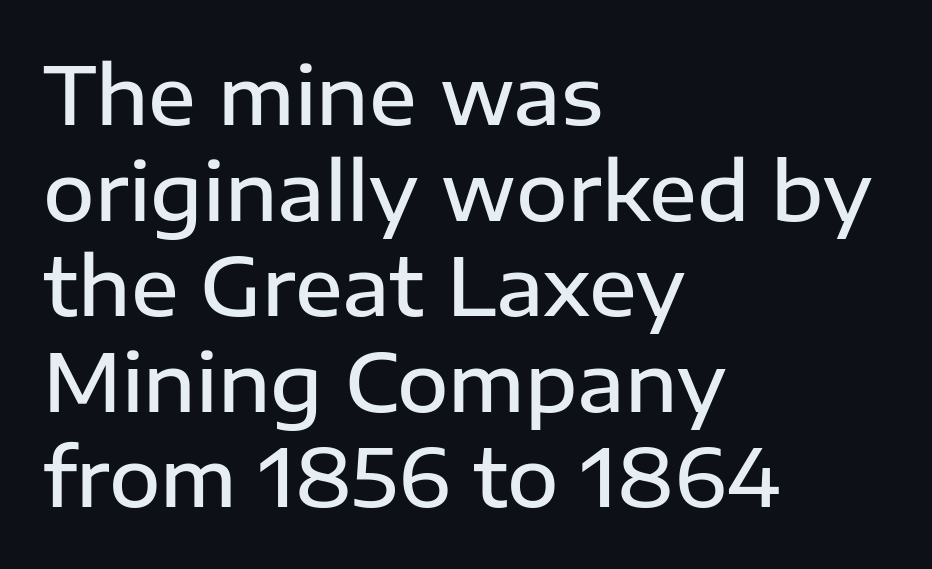
The image shows 79 px semibold sans-serif type, upright; set left-aligned, line spacing 1.21x, normal letter spacing, not underlined; low stroke contrast and a medium x-height.
